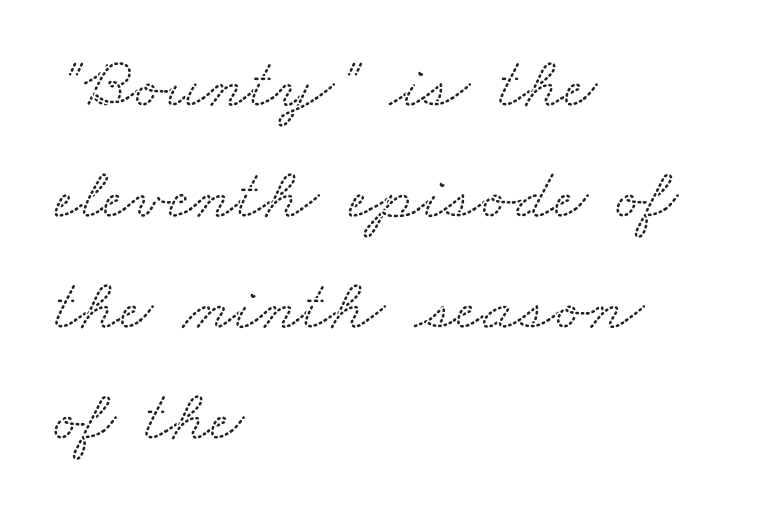
The image shows 74 px wide serif type; set left-aligned, normal line spacing (1.5x), normal letter spacing, not underlined; low stroke contrast and a small x-height.
